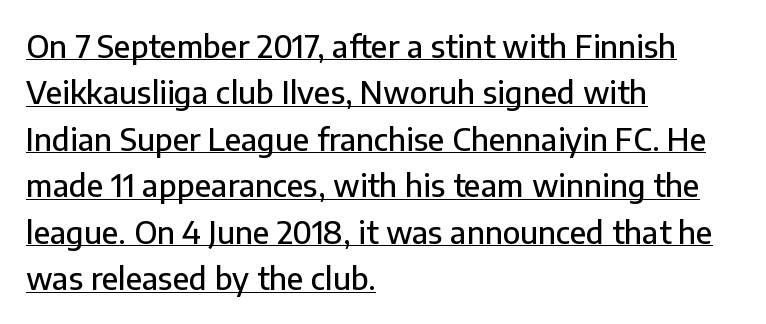
Q: Is the text italic (slanted)? A: No, it is upright.
Q: Is the typeface a serif or a sans-serif typeface? A: Sans-serif.
Q: Is the text underlined? A: Yes.
Q: How is the paragraph aligned? A: Left-aligned.
Q: Is the spacing between letters normal or unusually wide? A: Normal.
Q: Is the spacing between lines tight, normal or loose? A: Normal.
Q: Width (condensed, normal, or wide)? A: Normal.
Q: Stroke contrast? A: Low.
Q: x-height? A: Medium.
Q: Monospaced? A: No.
